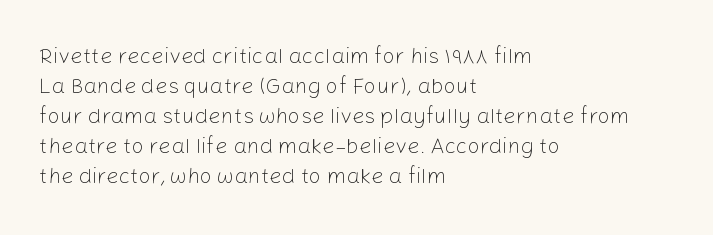
Q: Is the text bold? A: No.
Q: Is the text italic (slanted)? A: No, it is upright.
Q: Is the text underlined? A: No.
Q: How is the paragraph aligned? A: Left-aligned.
Q: Is the spacing between letters normal or unusually wide? A: Normal.
Q: Is the spacing between lines tight, normal or loose? A: Normal.
